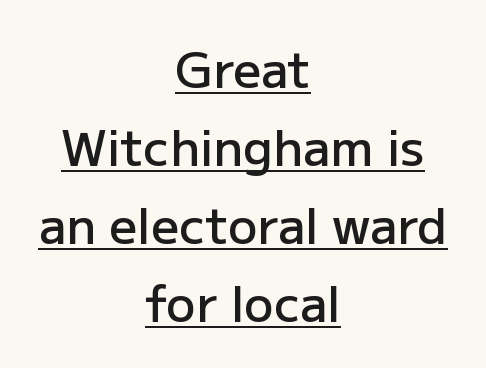
The face used here is proportionally spaced, like ordinary book or web type. The letterforms sit shoulder to shoulder at normal distance. Moderately thickened strokes mark this as semibold type. Notice how the stems are strictly vertical — no italics here. The leading is moderate, giving the passage an even texture. The typeface chosen for these lines omits serifs.
